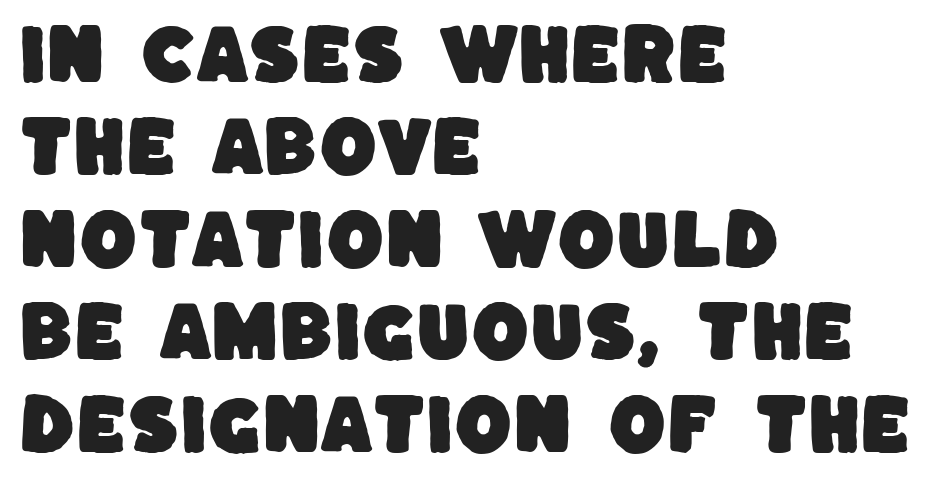
{"serif": "no", "width": "normal", "stroke_contrast": "low", "x_height": "large", "monospaced": "no", "underline": "no", "align": "left", "line_spacing": "normal", "line_spacing_ratio": 1.4, "letter_spacing": "normal", "letter_spacing_em": 0.0, "glyph_px": 66}
